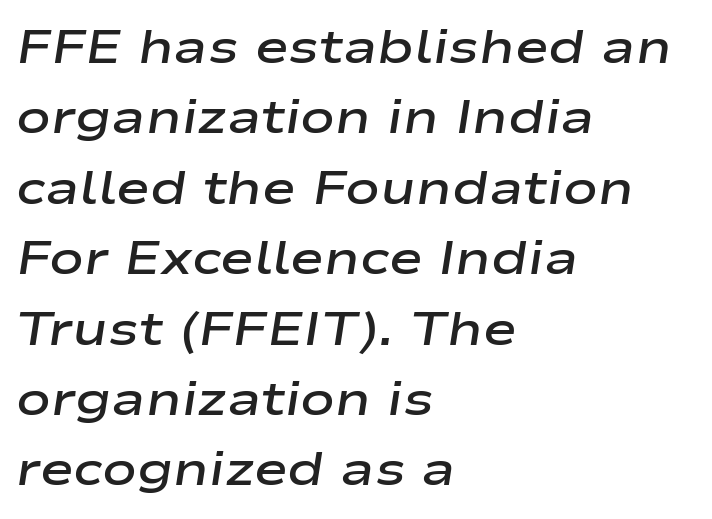
Q: Is the text bold? A: Semi-bold.
Q: Is the text italic (slanted)? A: Yes, it leans right by about 9 degrees.
Q: Is the text underlined? A: No.
Q: How is the paragraph aligned? A: Left-aligned.
Q: Is the spacing between letters normal or unusually wide? A: Normal.
Q: Is the spacing between lines tight, normal or loose? A: Normal.
Q: Width (condensed, normal, or wide)? A: Wide.
Q: Stroke contrast? A: Low.
Q: x-height? A: Medium.
Q: Monospaced? A: No.
